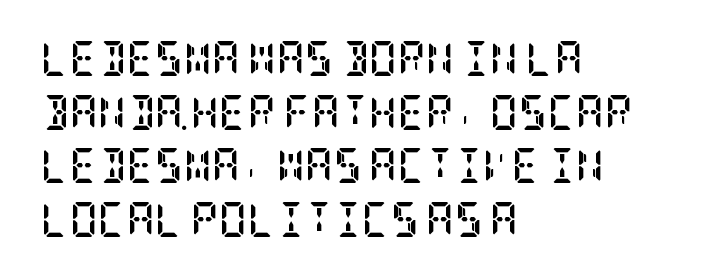
The image shows 35 px semibold, condensed serif type, upright; set left-aligned, normal line spacing (1.53x), normal letter spacing, not underlined; low stroke contrast and a large x-height.
